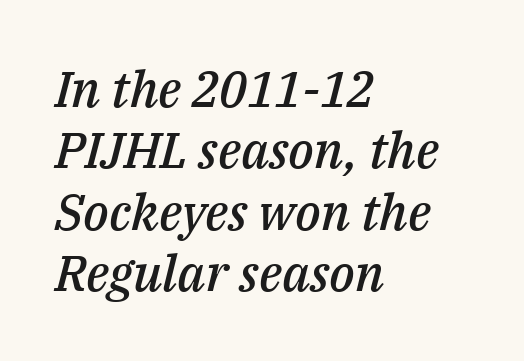
The baseline area is clear. A typesetter would call this zero additional tracking. A typesetter would call this proportional, since set widths differ per character. Layout note: lines flush left.
